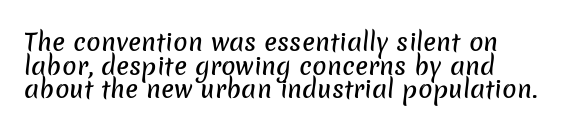
{"underline": "no", "align": "left", "line_spacing": "tight", "line_spacing_ratio": 0.98, "letter_spacing": "normal", "letter_spacing_em": 0.0, "glyph_px": 24}
